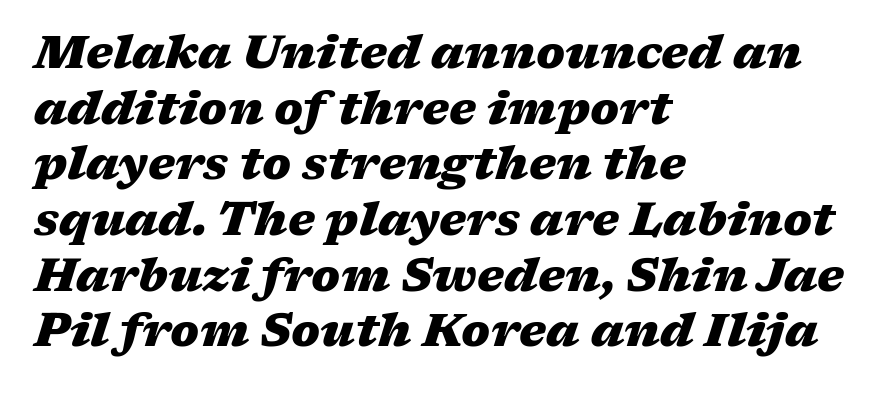
{"italic": "yes", "lean": "right", "slant_degrees": 17, "bold": "yes", "weight": "heavy", "width": "wide", "stroke_contrast": "medium", "x_height": "medium", "monospaced": "no", "underline": "no", "align": "left", "line_spacing_ratio": 1.21, "letter_spacing": "normal", "letter_spacing_em": 0.0, "glyph_px": 46}
